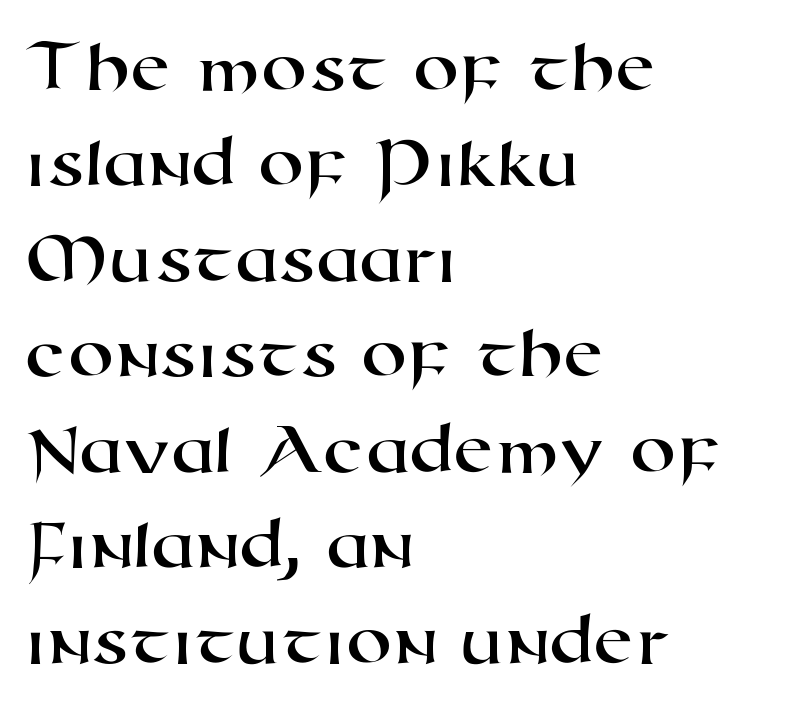
Q: Is the typeface a serif or a sans-serif typeface? A: Sans-serif.
Q: Is the text underlined? A: No.
Q: How is the paragraph aligned? A: Left-aligned.
Q: Is the spacing between letters normal or unusually wide? A: Normal.
Q: Is the spacing between lines tight, normal or loose? A: Normal.
Q: Width (condensed, normal, or wide)? A: Wide.
Q: Stroke contrast? A: High.
Q: x-height? A: Medium.
Q: Monospaced? A: No.
